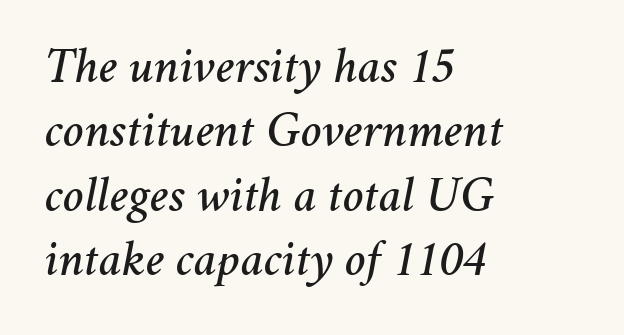
Here the designer chose a conventional face with non-uniform glyph widths. Plain, unruled lines of type. The type is set solid horizontally, with unmodified tracking. Style check: oblique. The setting favours the left margin, as ordinary paragraphs usually do. Leading: standard.
